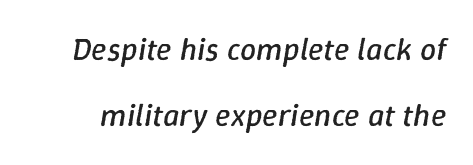
How are the letters spaced? Ordinarily, with no added tracking. This is not heavy type; no bold has been used. Is there much room between lines? Yes — plenty of vertical air separates them. The passage shown is typed in a proportional face where columns would drift.
